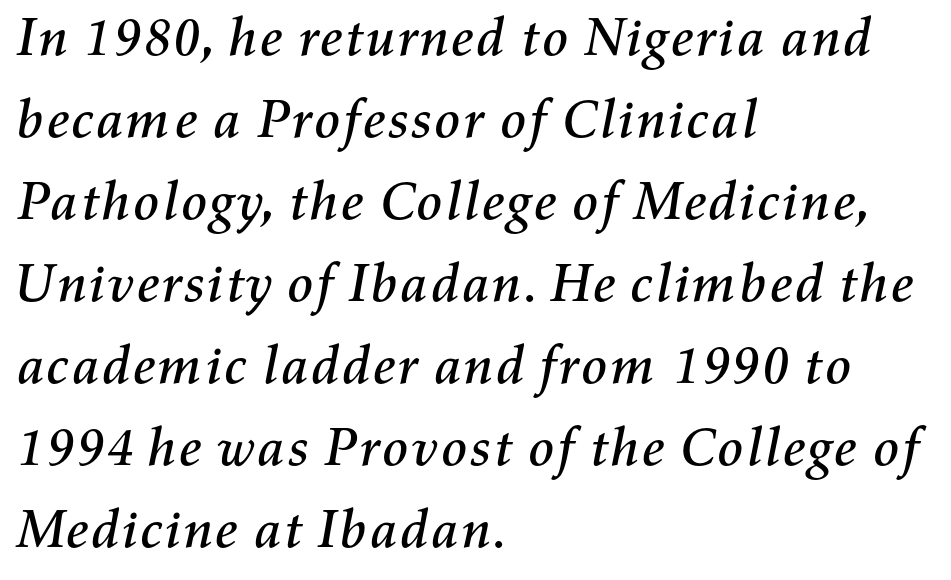
Q: Is the text italic (slanted)? A: Yes, it leans right by about 11 degrees.
Q: Is the text underlined? A: No.
Q: How is the paragraph aligned? A: Left-aligned.
Q: Is the spacing between letters normal or unusually wide? A: Normal.
Q: Is the spacing between lines tight, normal or loose? A: Normal.
Q: Width (condensed, normal, or wide)? A: Normal.
Q: Stroke contrast? A: Medium.
Q: x-height? A: Medium.
Q: Monospaced? A: No.
